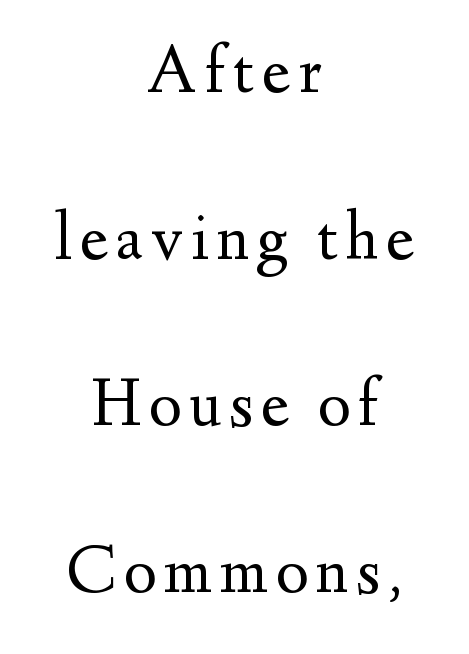
Q: Is the text bold? A: No.
Q: Is the text italic (slanted)? A: No, it is upright.
Q: Is the typeface a serif or a sans-serif typeface? A: Serif.
Q: Is the text underlined? A: No.
Q: How is the paragraph aligned? A: Centered.
Q: Is the spacing between lines tight, normal or loose? A: Loose.
Q: Width (condensed, normal, or wide)? A: Normal.
Q: Stroke contrast? A: Medium.
Q: x-height? A: Small.
Q: Monospaced? A: No.
